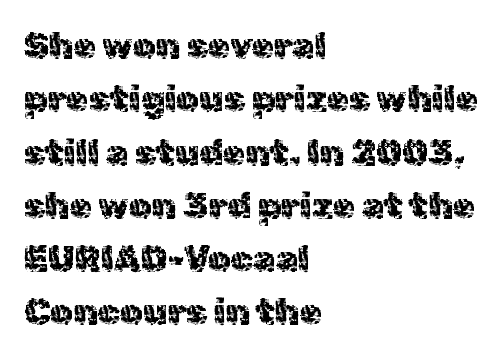
Q: Is the text italic (slanted)? A: No, it is upright.
Q: Is the typeface a serif or a sans-serif typeface? A: Sans-serif.
Q: Is the text underlined? A: No.
Q: How is the paragraph aligned? A: Left-aligned.
Q: Is the spacing between letters normal or unusually wide? A: Normal.
Q: Is the spacing between lines tight, normal or loose? A: Normal.
Q: Width (condensed, normal, or wide)? A: Normal.
Q: x-height? A: Medium.
Q: Monospaced? A: No.
